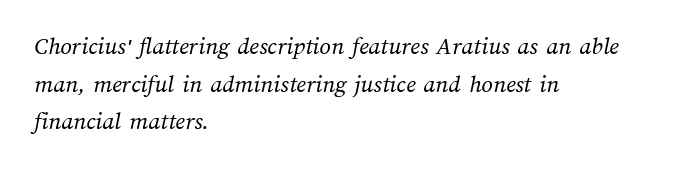
{"bold": "no", "underline": "no", "align": "left", "line_spacing": "normal", "line_spacing_ratio": 1.51, "letter_spacing": "normal", "letter_spacing_em": 0.0, "glyph_px": 25}
